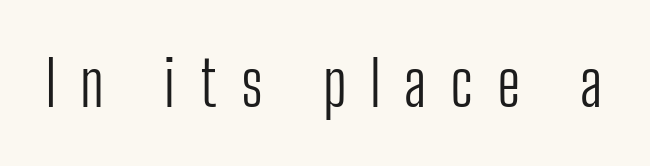
Is the letter spacing exaggerated? Yes — the characters are pushed far apart. Do the letters lean? They stand straight. The face used here is a sans, in the tradition of grotesques and geometrics. Looks like regular typesetting: each glyph gets only the width it needs. Counters stay open thanks to moderate or lighter strokes. The space directly below the letters is spotless.
